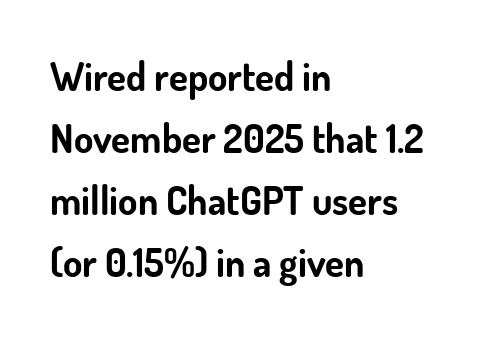
The lettering stays uniformly vertical, giving the passage a roman look. Nobody drew a line under any word here. A typesetter would call this proportional, since set widths differ per character. Look at the tracking — it's just the regular setting, nothing added. Normally led — the rows are evenly, conventionally spaced. Where is the straight margin? On the left.
